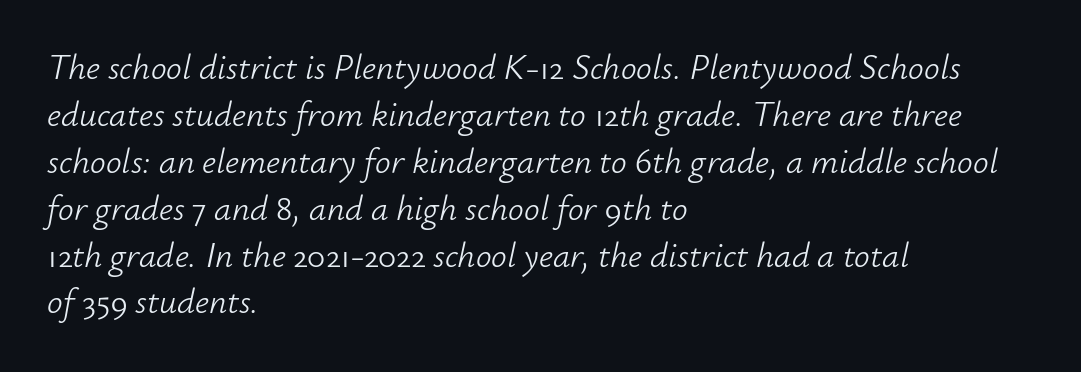
The image shows 35 px light type, italic (leaning right); set left-aligned, normal line spacing (1.34x), normal letter spacing, not underlined; low stroke contrast and a small x-height.
